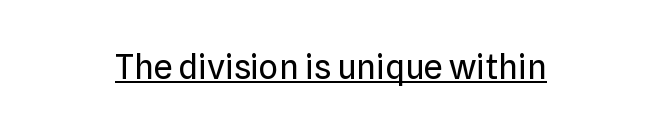
The image shows 34 px regular-weight sans-serif type, upright; set normal letter spacing, underlined; low stroke contrast and a medium x-height.
